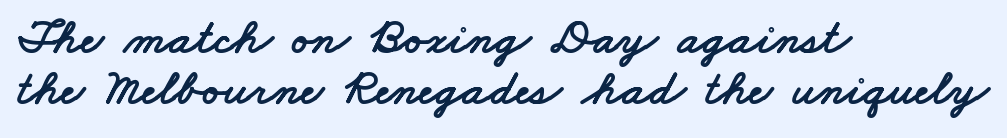
{"serif": "no", "width": "wide", "stroke_contrast": "low", "x_height": "small", "monospaced": "no", "underline": "no", "align": "left", "line_spacing": "tight", "line_spacing_ratio": 1.02, "letter_spacing": "normal", "letter_spacing_em": 0.0, "glyph_px": 50}
